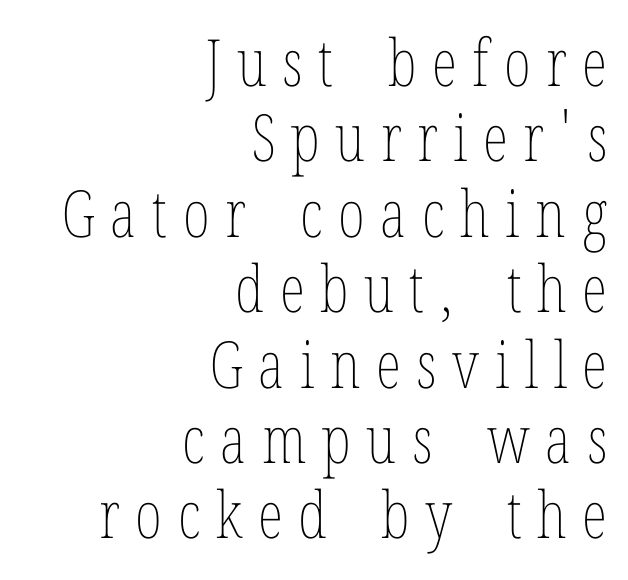
Q: Is the text bold? A: No.
Q: Is the text italic (slanted)? A: No, it is upright.
Q: Is the text underlined? A: No.
Q: How is the paragraph aligned? A: Right-aligned.
Q: Is the spacing between letters normal or unusually wide? A: Unusually wide.
Q: Width (condensed, normal, or wide)? A: Condensed.
Q: Stroke contrast? A: Low.
Q: x-height? A: Medium.
Q: Monospaced? A: No.
